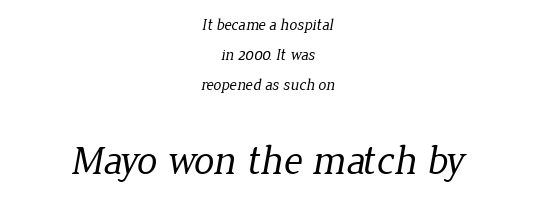
Q: Is the text bold? A: No.
Q: Is the typeface a serif or a sans-serif typeface? A: Serif.
Q: Is the text underlined? A: No.
Q: How is the paragraph aligned? A: Centered.
Q: Is the spacing between letters normal or unusually wide? A: Normal.
Q: Which block of text is set in a larger size, the first (top) or the second (bottom)? A: The second (bottom) one.
Q: Width (condensed, normal, or wide)? A: Normal.
Q: Stroke contrast? A: Low.
Q: x-height? A: Medium.
Q: Monospaced? A: No.
